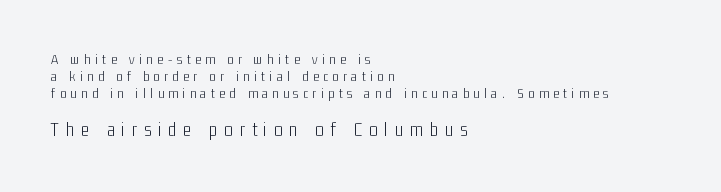
The following chunk of copy outweighs the initial chunk in type size. Honestly, there is no underline to notice here at all. Students, note that the glyphs here are deliberately spaced far apart. A roman cut, with each character standing at attention. Left-aligned paragraph, ragged on the right.
